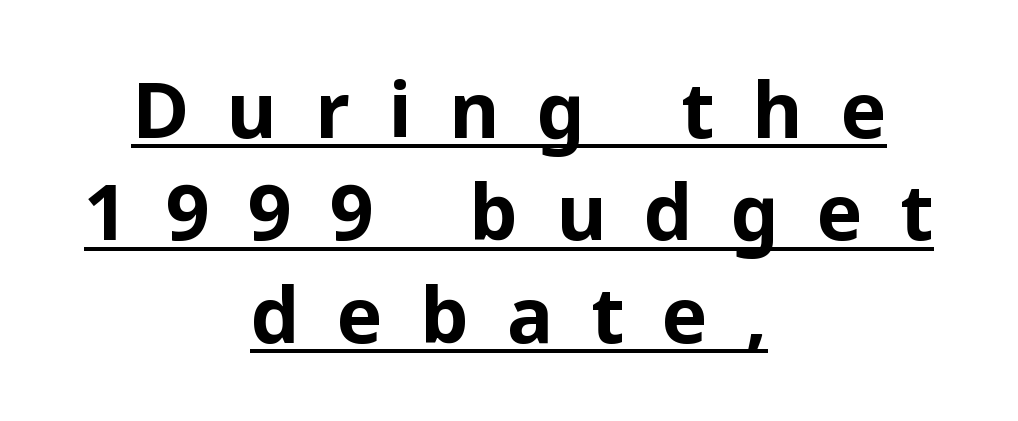
The image shows 77 px bold sans-serif type, upright; set centered, normal line spacing (1.33x), unusually wide letter spacing (+0.49 em), underlined; low stroke contrast and a medium x-height.
